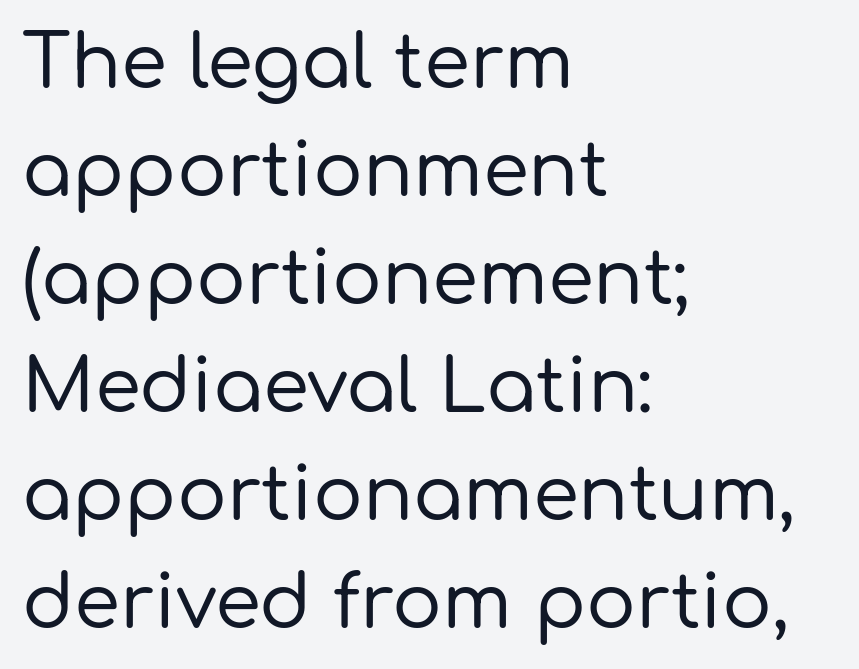
Compared with typical paragraphs, the rows here are spaced about the same. The letters stand straight up with perfectly vertical stems. The letters sit at their default tracking, neither squeezed nor spread. The gap between lines stays unmarked. The designer went with a sans here, leaving each stem footless. The ragged edge is on the right, which tells us the setting is flush left.
